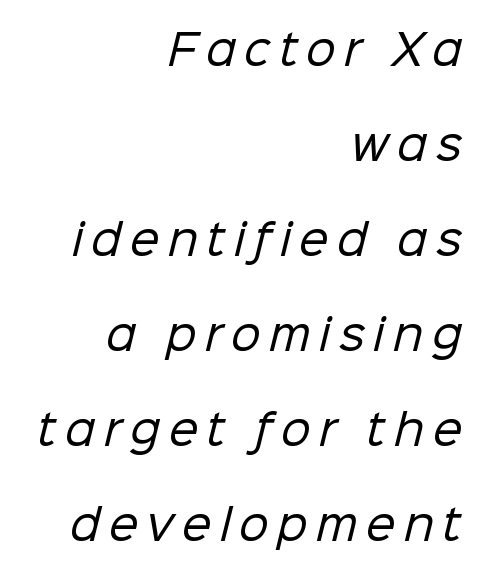
Stems and bowls with no extra thickness — not bold. Regarding serifs, this sample does without them. Think of a printed novel: that variable character pitch is what you see here. A student would call this right alignment; a typographer would say flush right, rag left. Any mark beneath the type? The region is blank. Loose tracking; the words dissolve into strings of separated letters.
